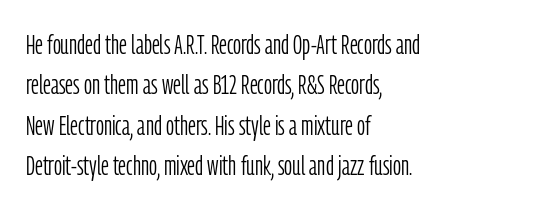
Q: Is the text bold? A: No.
Q: Is the text italic (slanted)? A: No, it is upright.
Q: Is the typeface a serif or a sans-serif typeface? A: Sans-serif.
Q: Is the text underlined? A: No.
Q: How is the paragraph aligned? A: Left-aligned.
Q: Is the spacing between letters normal or unusually wide? A: Normal.
Q: Is the spacing between lines tight, normal or loose? A: Normal.
Q: Width (condensed, normal, or wide)? A: Condensed.
Q: Stroke contrast? A: Low.
Q: x-height? A: Medium.
Q: Monospaced? A: No.
